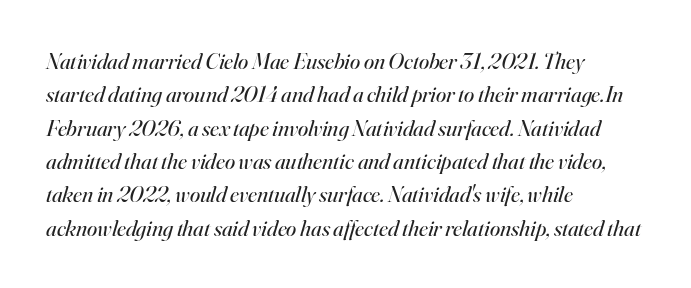
{"italic": "yes", "lean": "right", "slant_degrees": 16, "bold": "no", "underline": "no", "align": "left", "line_spacing": "normal", "line_spacing_ratio": 1.45, "letter_spacing": "normal", "letter_spacing_em": 0.0, "glyph_px": 23}
